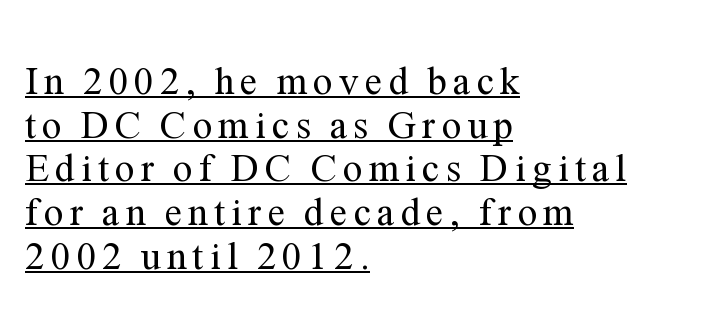
{"serif": "yes", "italic": "no", "bold": "no", "weight": "regular", "width": "normal", "stroke_contrast": "medium", "x_height": "medium", "monospaced": "no", "underline": "yes", "align": "left", "line_spacing": "tight", "line_spacing_ratio": 1.12, "glyph_px": 39}
